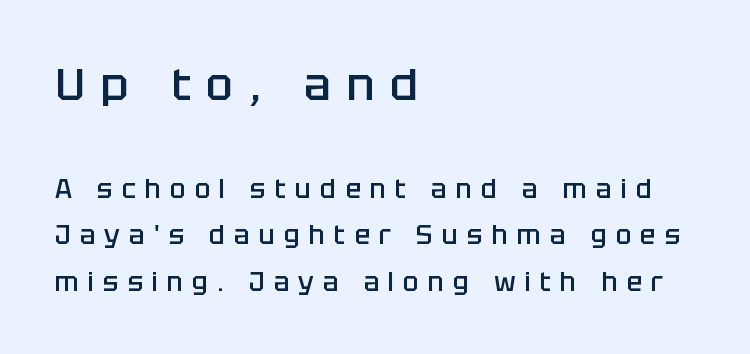
The specimen omits any rule beneath the text block's lines. Large over small — that's the arrangement of the two blocks here. The font family rendered here belongs to the sans-serif group. Ascenders rise straight up at ninety degrees.
